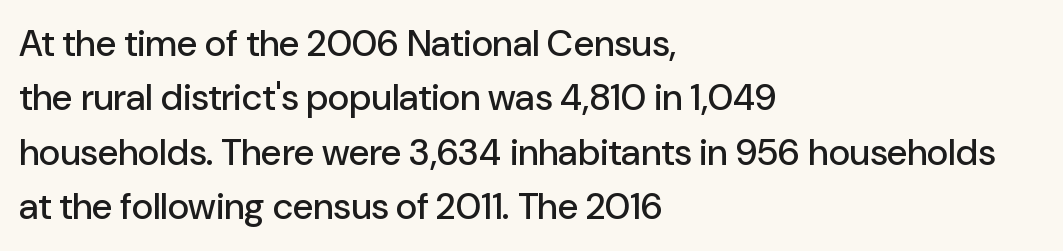
Q: Is the text italic (slanted)? A: No, it is upright.
Q: Is the typeface a serif or a sans-serif typeface? A: Sans-serif.
Q: Is the text underlined? A: No.
Q: How is the paragraph aligned? A: Left-aligned.
Q: Is the spacing between letters normal or unusually wide? A: Normal.
Q: Is the spacing between lines tight, normal or loose? A: Normal.
Q: Width (condensed, normal, or wide)? A: Normal.
Q: Stroke contrast? A: Low.
Q: x-height? A: Medium.
Q: Monospaced? A: No.
